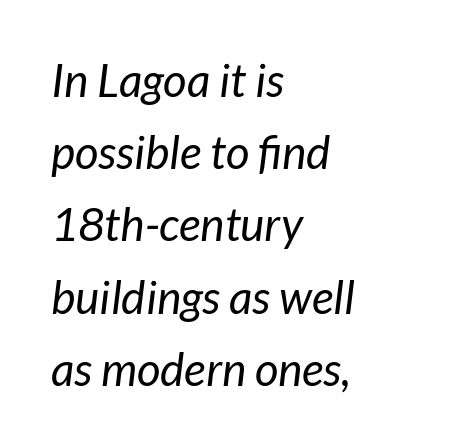
{"italic": "yes", "lean": "right", "slant_degrees": 7, "bold": "no", "weight": "regular", "width": "normal", "stroke_contrast": "low", "x_height": "medium", "monospaced": "no", "underline": "no", "align": "left", "line_spacing": "normal", "line_spacing_ratio": 1.57, "letter_spacing": "normal", "letter_spacing_em": 0.0, "glyph_px": 46}
